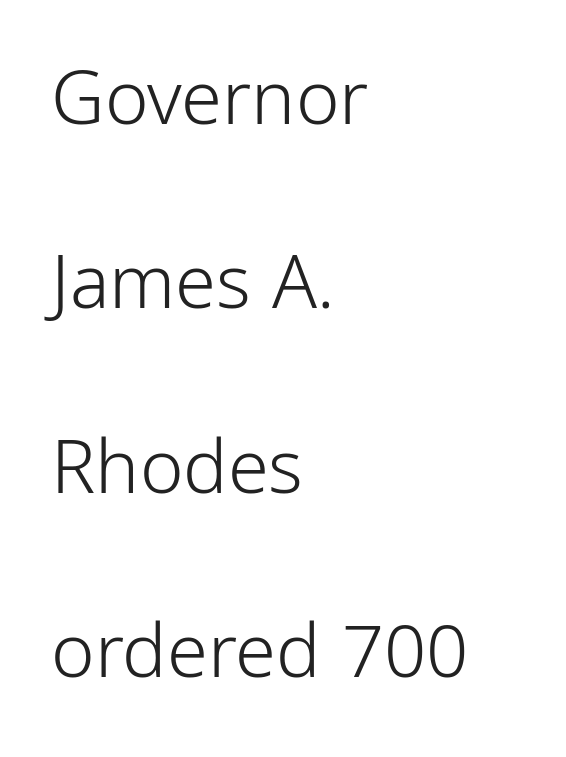
The image shows 74 px light, condensed sans-serif type, upright; set left-aligned, loose line spacing (2.49x), normal letter spacing, not underlined; low stroke contrast and a medium x-height.
